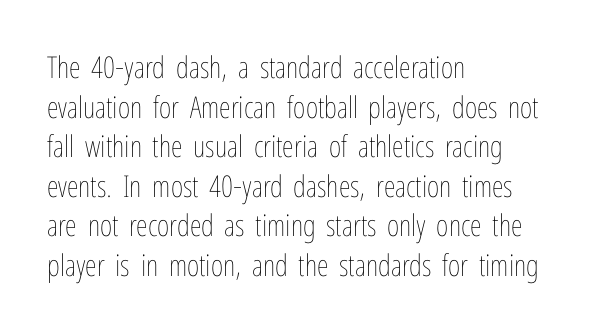
The image shows 30 px thin, condensed type, upright; set left-aligned, normal line spacing (1.32x), normal letter spacing, not underlined; low stroke contrast and a medium x-height.
